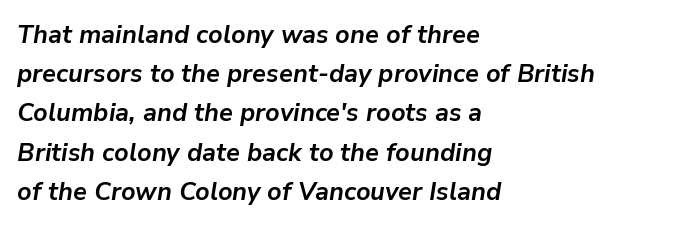
As a designer I'd log this as weight 700, bold. The passage shown stacks its lines at a standard gap. The passage is arranged the way most books set body copy — flush left. You can tell it's italic because the verticals aren't actually vertical. Nothing unusual about the tracking: characters are spaced as the font intends. Decoration check: the copy has no underline.
